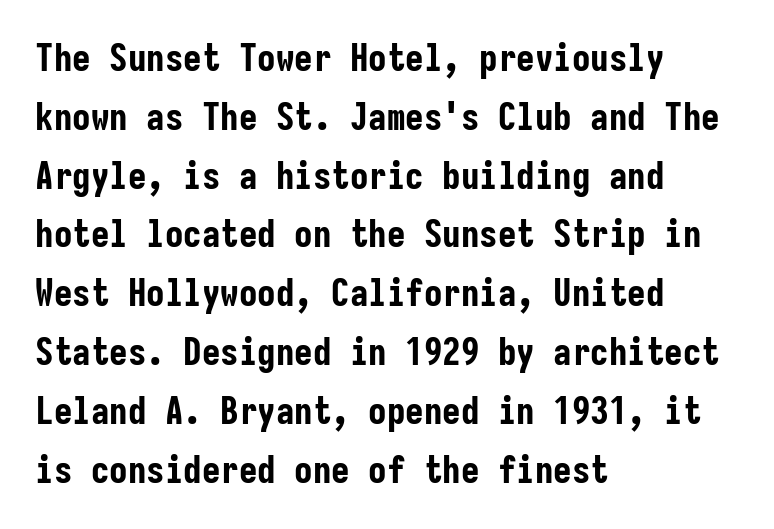
Here the designer chose a console-style face with uniform glyph widths. You could call the tracking neutral — neither tight nor loose. The characters display no serif detailing; their extremities are plain. Typographic density is high because the face is bold.
